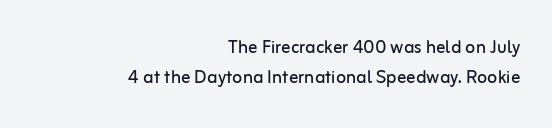
Each row of text sits above clean, open space. A typesetter would call this zero additional tracking. Heft: none added — not bold. Interline gaps are of average width in this sample.
